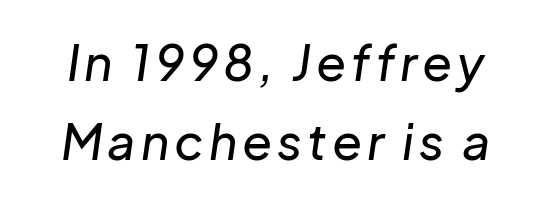
{"italic": "yes", "lean": "right", "slant_degrees": 8, "width": "normal", "stroke_contrast": "low", "x_height": "medium", "monospaced": "no", "underline": "no", "line_spacing": "normal", "line_spacing_ratio": 1.61, "glyph_px": 49}
